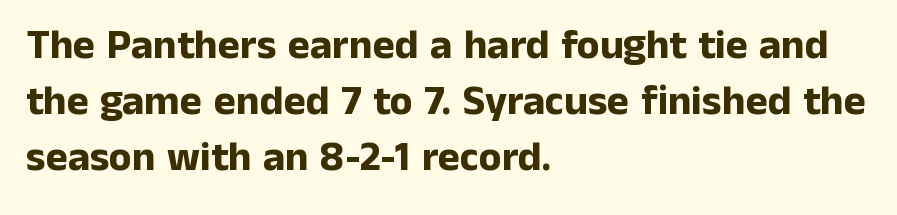
{"serif": "no", "italic": "no", "bold": "yes", "weight": "bold", "width": "normal", "stroke_contrast": "low", "x_height": "medium", "monospaced": "no", "underline": "no", "align": "left", "line_spacing": "normal", "line_spacing_ratio": 1.33, "letter_spacing": "normal", "letter_spacing_em": 0.0, "glyph_px": 42}
